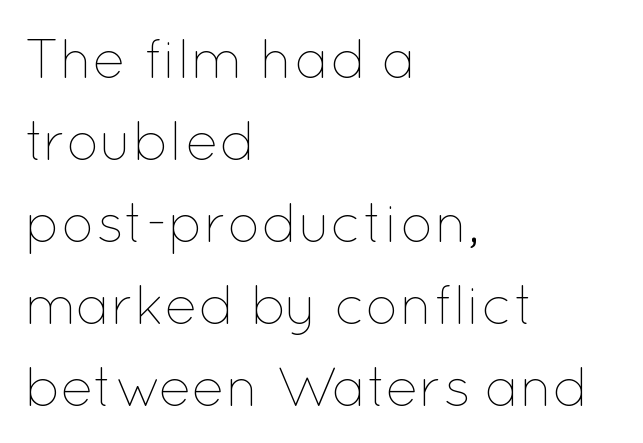
Q: Is the text bold? A: No.
Q: Is the text italic (slanted)? A: No, it is upright.
Q: Is the text underlined? A: No.
Q: How is the paragraph aligned? A: Left-aligned.
Q: Is the spacing between letters normal or unusually wide? A: Normal.
Q: Is the spacing between lines tight, normal or loose? A: Normal.
Q: Width (condensed, normal, or wide)? A: Normal.
Q: Stroke contrast? A: Low.
Q: x-height? A: Medium.
Q: Monospaced? A: No.
